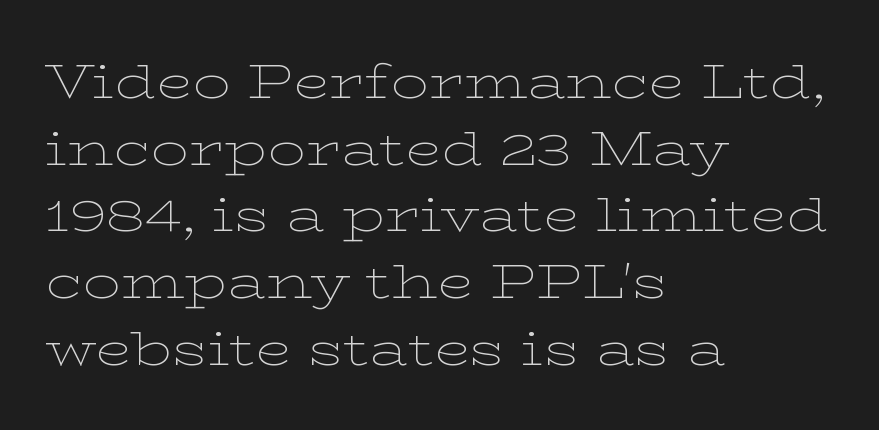
The area under the type is left untouched. You could not count columns in this text — the font is proportionally spaced. This is serif lettering, the kind often seen in printed books. The rag falls on the right side of this text block.
